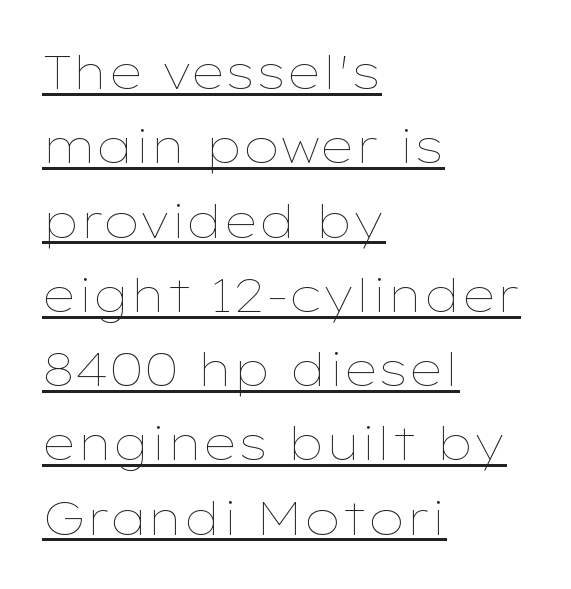
These lines are rendered in a variable-pitch font. Tall strokes in this sample are plumb rather than angled. The rag falls on the right side of this text block. The horizontal fit of the characters is conventional and even.
